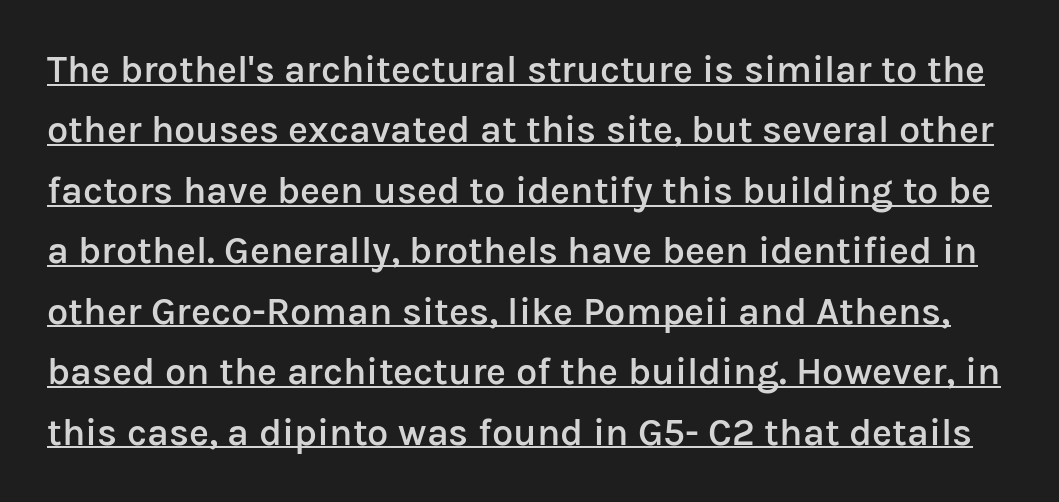
The image shows 38 px semibold sans-serif type, upright; set normal line spacing (1.59x), normal letter spacing, underlined; low stroke contrast and a medium x-height.
